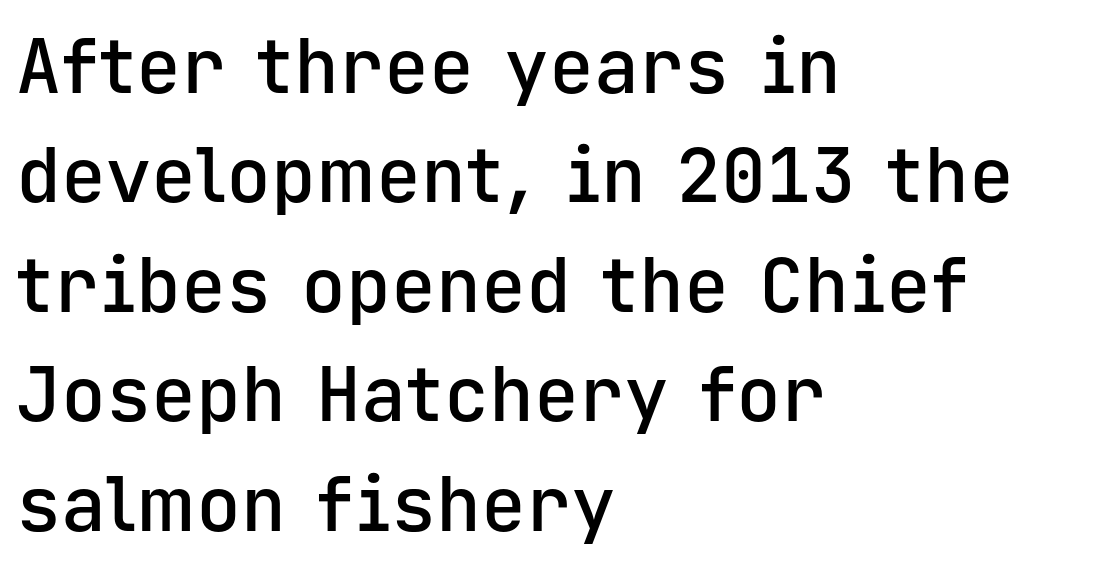
{"serif": "no", "italic": "no", "bold": "semi", "weight": "semibold", "width": "normal", "stroke_contrast": "low", "x_height": "medium", "monospaced": "yes", "underline": "no", "align": "left", "line_spacing": "normal", "line_spacing_ratio": 1.46, "letter_spacing": "normal", "letter_spacing_em": 0.0, "glyph_px": 75}
